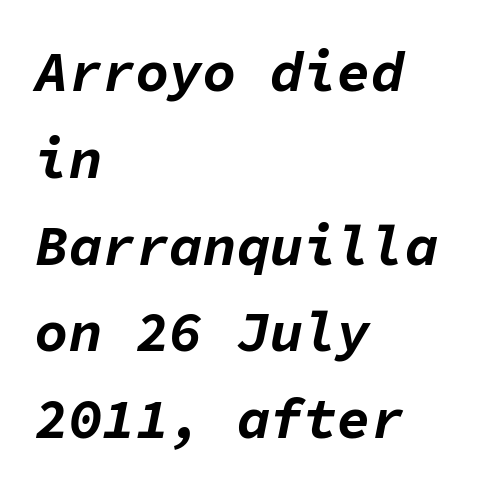
Spacing verdict: monospaced, one width for all characters. As a designer I'd log this as weight 700, bold. How would I describe the line gaps? Plain and ordinary. When letters slant like this, we call the style italic.
